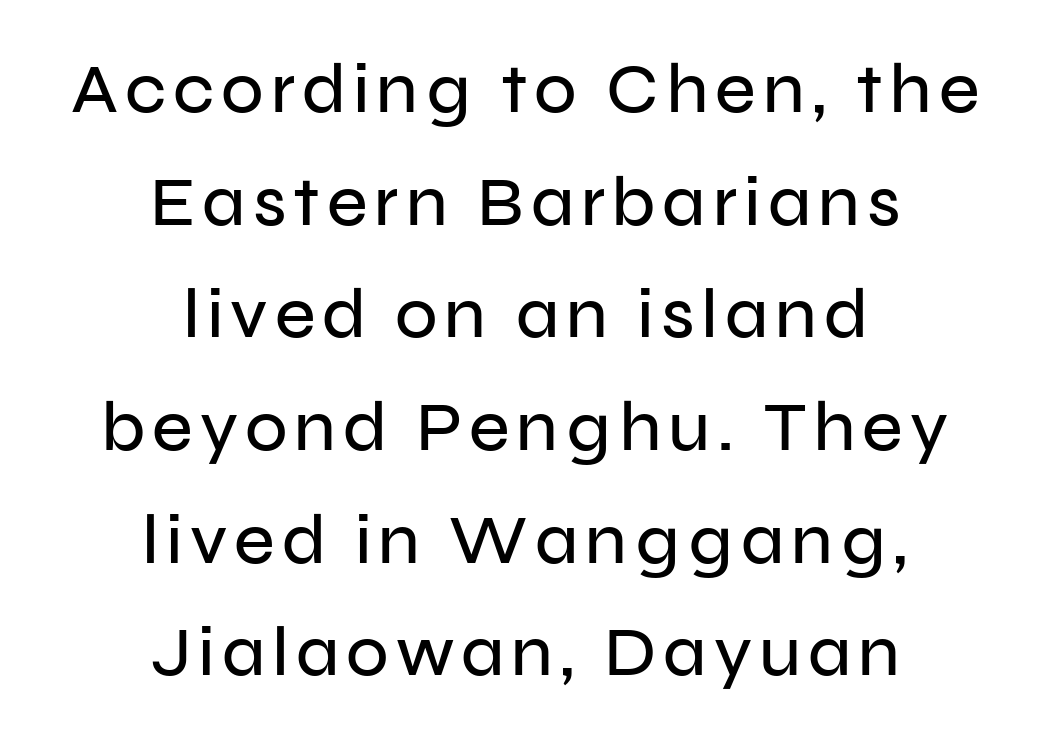
The image shows 70 px sans-serif type, upright; set centered, normal line spacing (1.61x), not underlined; low stroke contrast and a medium x-height.
